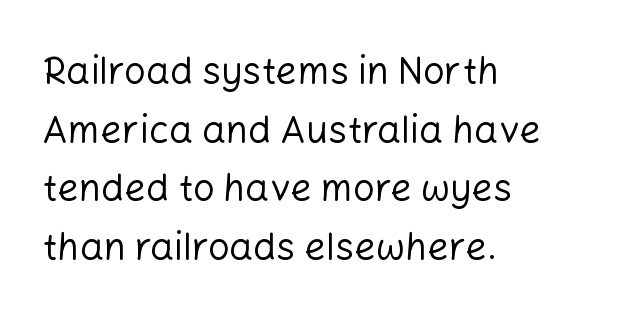
Is this a sans? Yes — the strokes have no serifs. Each letter keeps its own natural width here, so spacing adapts to shape. Unbolded letterforms with no extra heft. Every stem runs plumb, perpendicular to the baseline. The rendering keeps characters at their native spacing.
